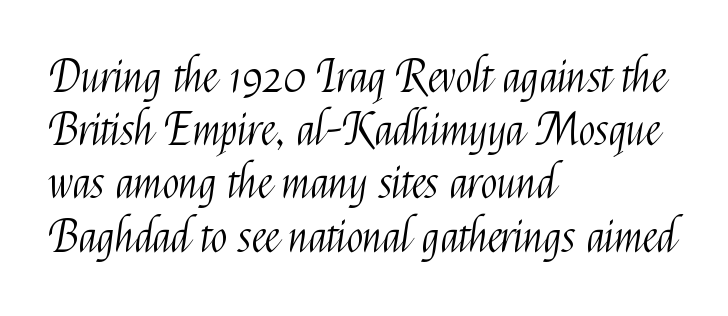
To sum up the face: it is a sans, with no serifs. The strokes are not fattened; the text isn't bold. Proportional: the letters do not fall into vertical columns. Leftover space on each line is placed entirely after the last word. Type without underlining.
